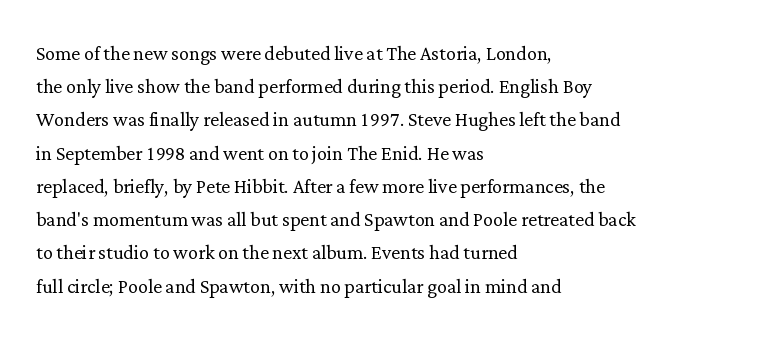
The image shows 25 px text type, upright; set left-aligned, normal line spacing (1.33x), normal letter spacing, not underlined.
